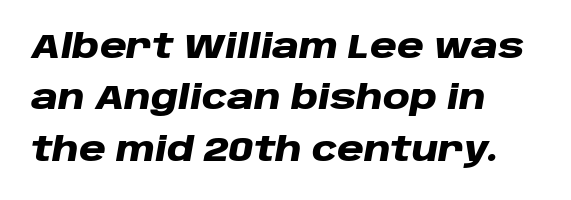
This sample has the flowing, uneven cadence of proportional lettering. No extra tracking has been applied to these lines. If you measured baseline to baseline, you'd find a middling distance. These lines stack with their left ends in a neat column. Tall strokes in this sample are angled rather than plumb. The space beneath each line is pristine and unruled.
